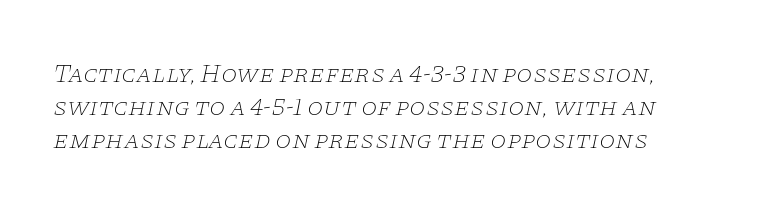
Q: Is the text bold? A: No.
Q: Is the text italic (slanted)? A: Yes, it leans right by about 11 degrees.
Q: Is the text underlined? A: No.
Q: Is the spacing between letters normal or unusually wide? A: Normal.
Q: Is the spacing between lines tight, normal or loose? A: Normal.
